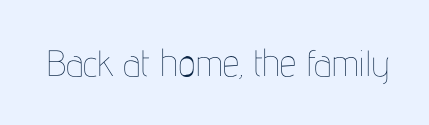
{"italic": "no", "bold": "no", "weight": "thin", "width": "condensed", "stroke_contrast": "low", "x_height": "medium", "monospaced": "no", "underline": "no", "letter_spacing": "normal", "letter_spacing_em": 0.0, "glyph_px": 37}
